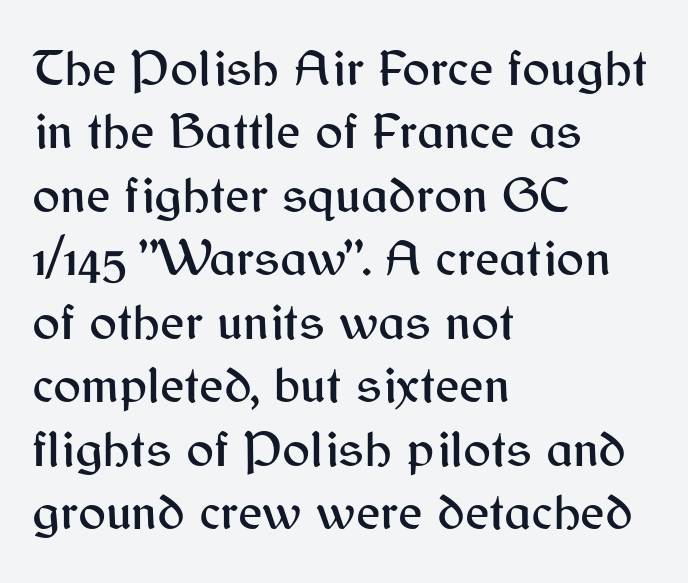
The lettering holds an erect, upright posture throughout. The letters sit at their default tracking, neither squeezed nor spread. The type family on display is of the sans-serif kind. This rendering features lettering with no underline.
